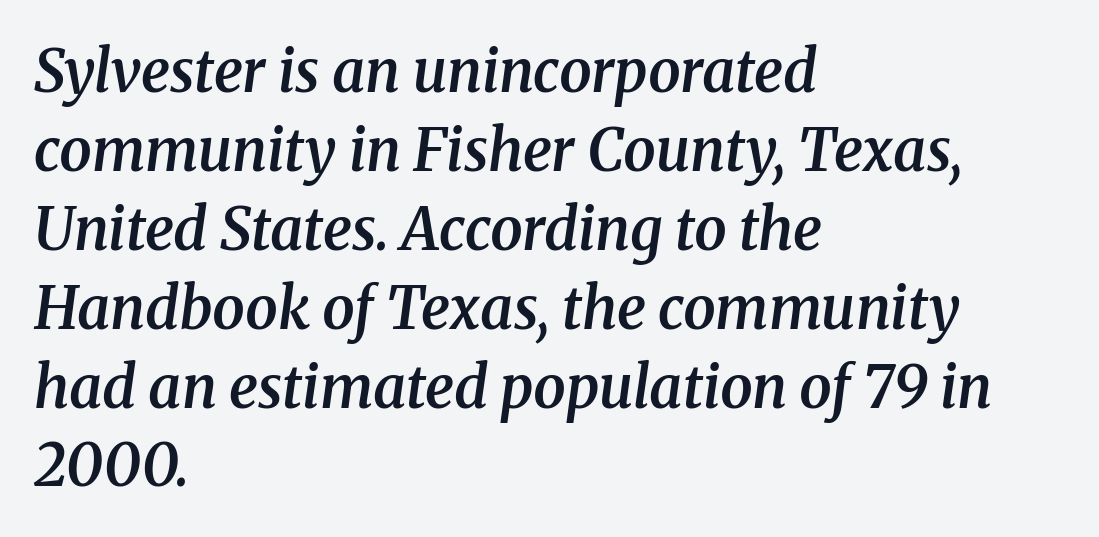
Q: Is the text bold? A: Semi-bold.
Q: Is the text italic (slanted)? A: Yes, it leans right by about 8 degrees.
Q: Is the typeface a serif or a sans-serif typeface? A: Serif.
Q: Is the text underlined? A: No.
Q: How is the paragraph aligned? A: Left-aligned.
Q: Is the spacing between letters normal or unusually wide? A: Normal.
Q: Is the spacing between lines tight, normal or loose? A: Normal.
Q: Width (condensed, normal, or wide)? A: Normal.
Q: Stroke contrast? A: Medium.
Q: x-height? A: Medium.
Q: Monospaced? A: No.
